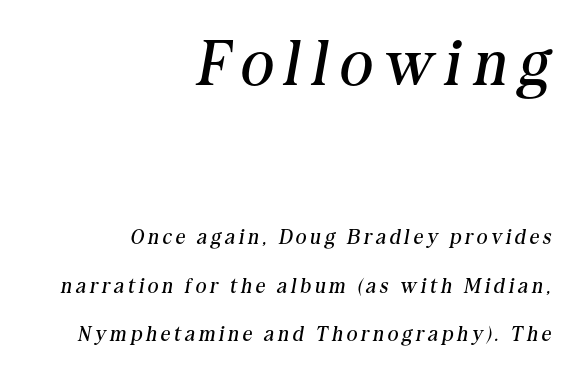
{"serif": "yes", "italic": "yes", "lean": "right", "slant_degrees": 10, "bold": "no", "weight": "regular", "width": "normal", "stroke_contrast": "medium", "x_height": "medium", "monospaced": "no", "underline": "no", "align": "right", "line_spacing": "loose", "line_spacing_ratio": 2.31, "larger_block": "first", "size_ratio": 3.05, "glyph_px": 64}
